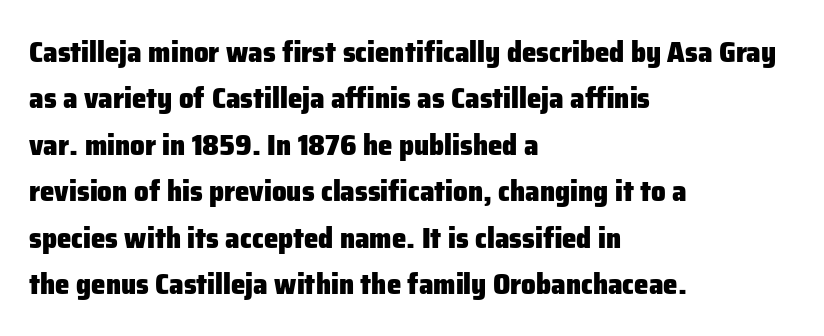
The image shows 29 px heavy sans-serif type, upright; set left-aligned, normal line spacing (1.6x), normal letter spacing, not underlined; low stroke contrast and a medium x-height.
